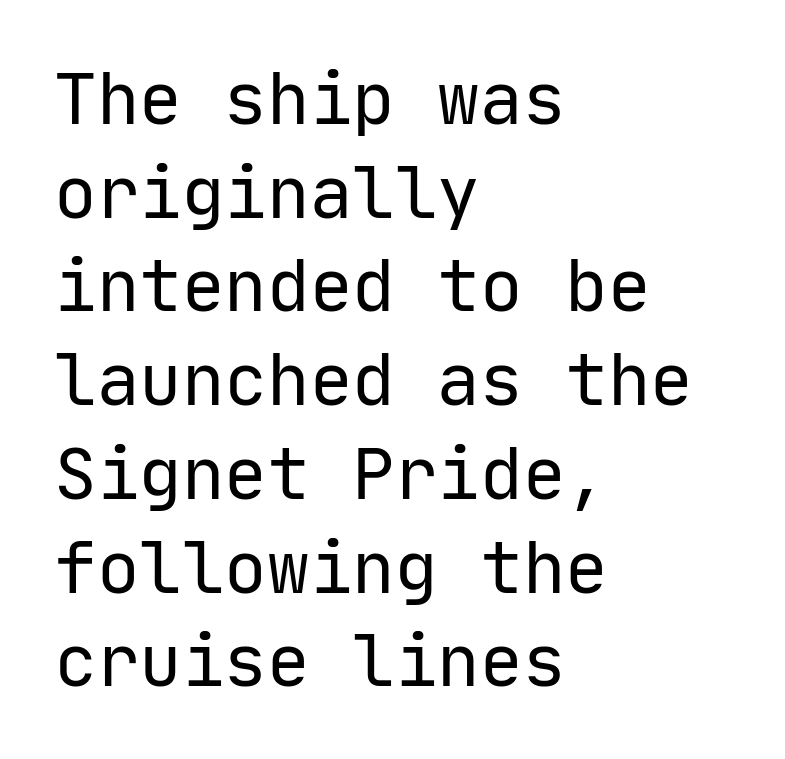
To sum up the face: it is a sans, with no serifs. You can tell it's not italic because the verticals are truly vertical. Layout note: lines flush left. The face looks like a standard text weight, possibly lighter. Bare-footed words on every line. Compared with typical paragraphs, the rows here are spaced about the same.
